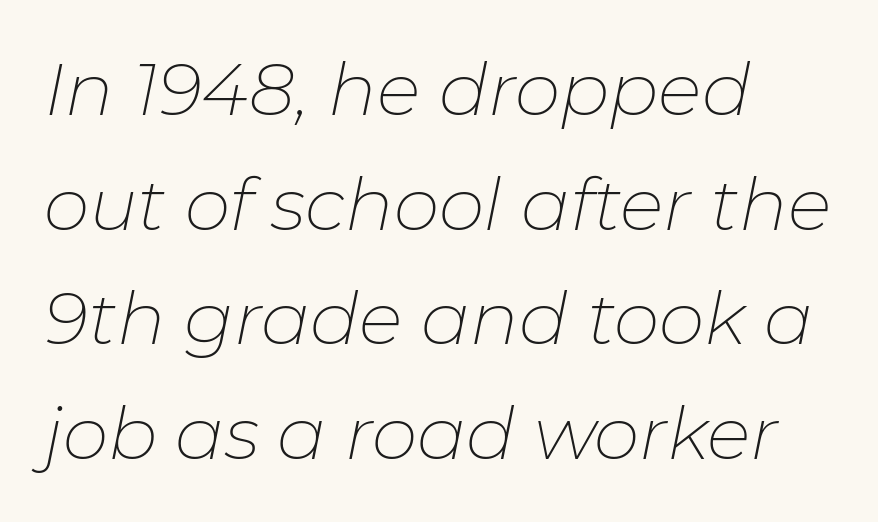
Q: Is the text bold? A: No.
Q: Is the text italic (slanted)? A: Yes, it leans right by about 11 degrees.
Q: Is the text underlined? A: No.
Q: How is the paragraph aligned? A: Left-aligned.
Q: Is the spacing between letters normal or unusually wide? A: Normal.
Q: Is the spacing between lines tight, normal or loose? A: Normal.
Q: Width (condensed, normal, or wide)? A: Normal.
Q: Stroke contrast? A: Low.
Q: x-height? A: Medium.
Q: Monospaced? A: No.
